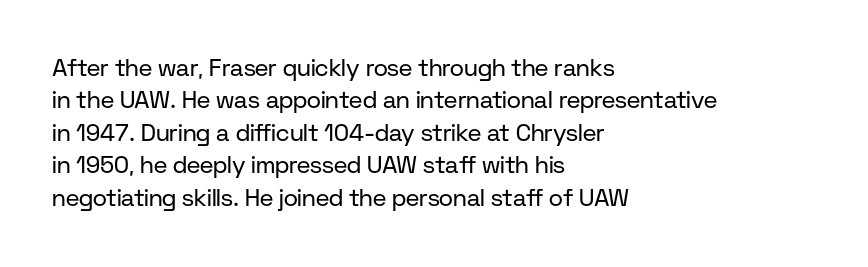
{"italic": "no", "bold": "no", "underline": "no", "align": "left", "line_spacing": "normal", "line_spacing_ratio": 1.35, "letter_spacing": "normal", "letter_spacing_em": 0.0, "glyph_px": 24}
